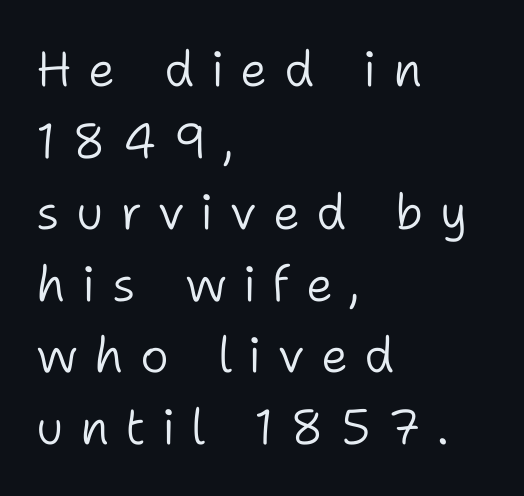
{"serif": "no", "italic": "no", "bold": "no", "weight": "light", "width": "normal", "stroke_contrast": "low", "x_height": "medium", "monospaced": "no", "underline": "no", "align": "left", "line_spacing": "normal", "line_spacing_ratio": 1.46, "letter_spacing": "wide", "letter_spacing_em": 0.33, "glyph_px": 49}
